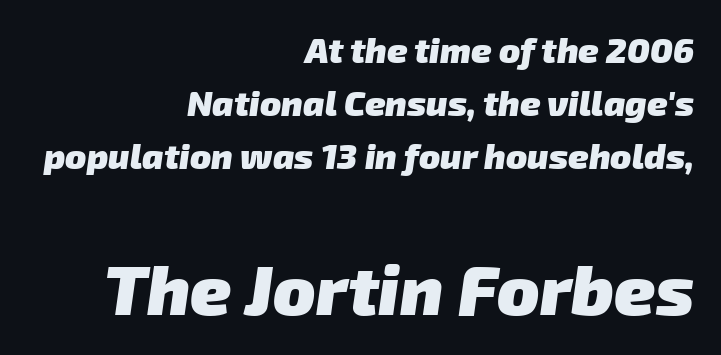
The face used here is rendered with its standard letterfit. These lines are rendered in a variable-pitch font. Any mark beneath the type? The region is blank. Compared with typical paragraphs, the rows here are spaced about the same.
